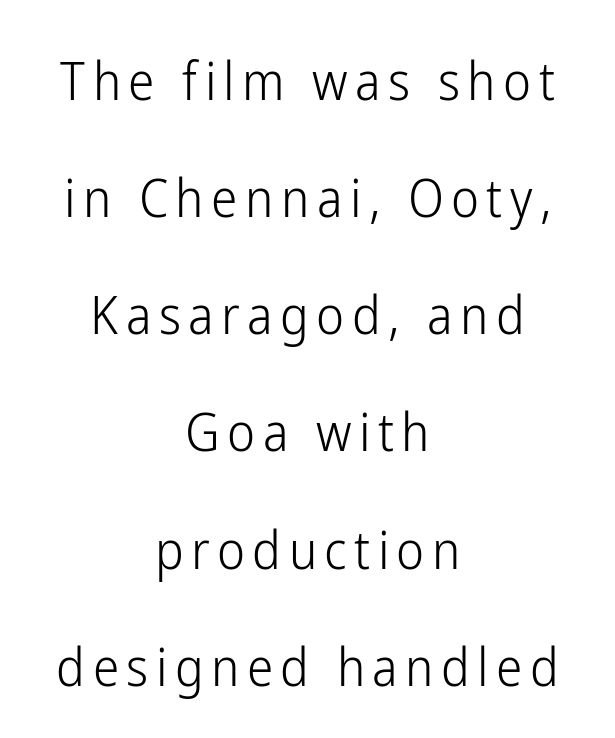
The image shows 53 px light, condensed sans-serif type, upright; set centered, loose line spacing (2.21x), not underlined; low stroke contrast and a medium x-height.
